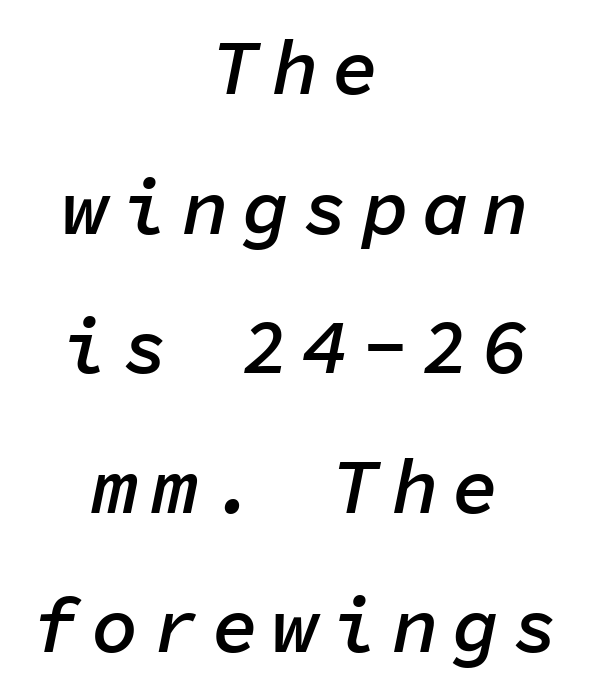
The image shows 78 px semibold type, italic (leaning right), monospaced; set centered, line spacing 1.79x, not underlined; low stroke contrast and a medium x-height.
